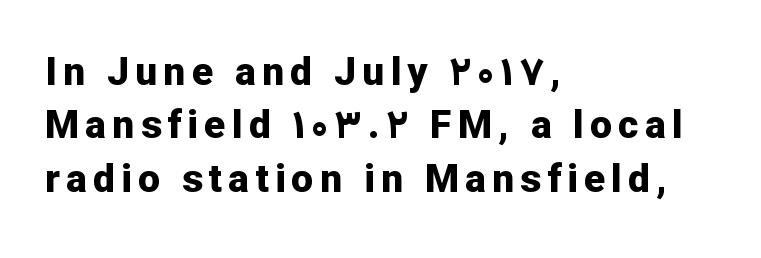
These lines are rendered in a variable-pitch font. Summary of weight: heavy, a full bold. Leading matches the norm, producing a regular column. Any mark beneath the type? The region is blank. The lettering stays uniformly vertical, giving the passage a roman look. These lines are composed in type without serifs.
